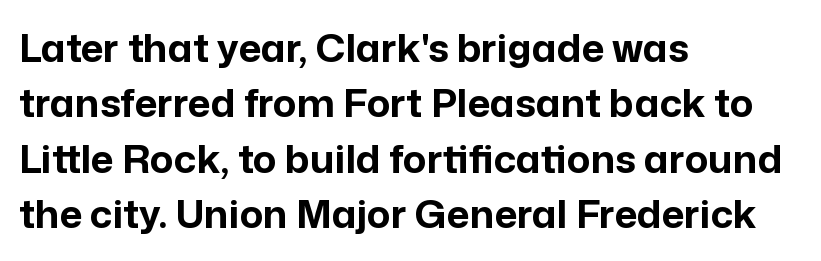
Is the type bold? Yes — the strokes are clearly thick and heavy. The rendering uses a moderate line-height, typical for paragraphs. The axis of the letterforms is exactly vertical. The area under the type is left untouched. A classic flush-left, rag-right setting is used for this passage.
